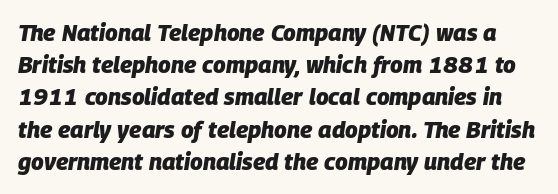
Leading: standard. The rendering keeps characters at their native spacing. In terms of weight, the rendering is a true, heavy bold. The lettering tilts uniformly, giving the passage an italic look.
